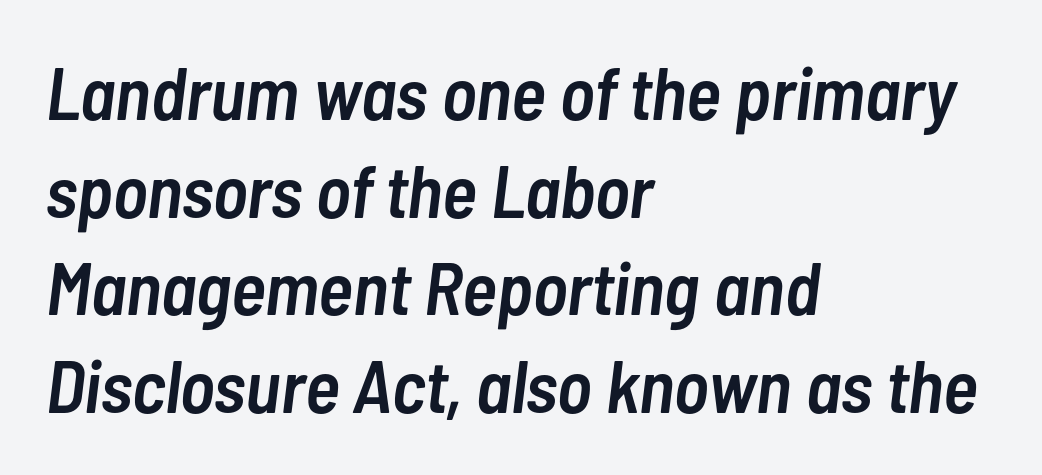
Q: Is the text bold? A: Semi-bold.
Q: Is the text italic (slanted)? A: Yes, it leans right by about 7 degrees.
Q: Is the text underlined? A: No.
Q: How is the paragraph aligned? A: Left-aligned.
Q: Is the spacing between letters normal or unusually wide? A: Normal.
Q: Is the spacing between lines tight, normal or loose? A: Normal.
Q: Width (condensed, normal, or wide)? A: Condensed.
Q: Stroke contrast? A: Low.
Q: x-height? A: Medium.
Q: Monospaced? A: No.
